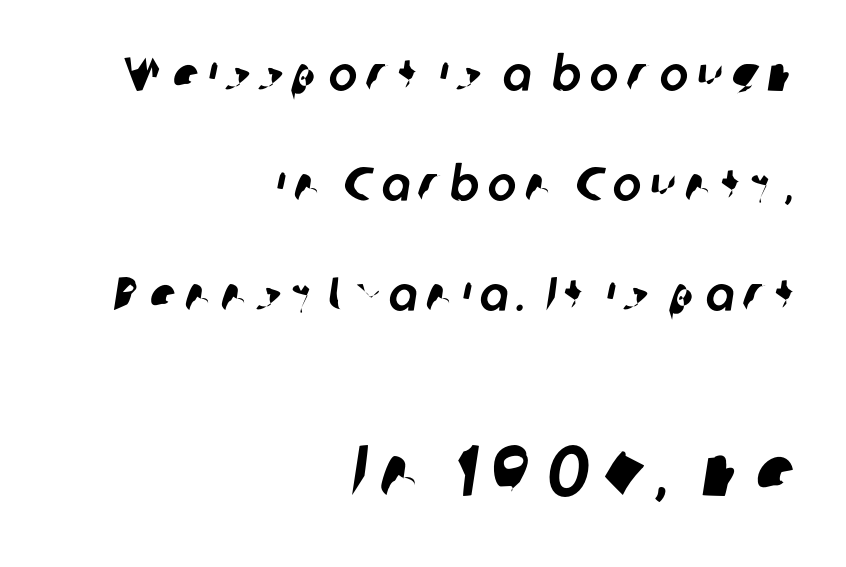
{"serif": "no", "width": "normal", "stroke_contrast": "low", "x_height": "medium", "monospaced": "no", "underline": "no", "align": "right", "line_spacing": "loose", "line_spacing_ratio": 2.29, "larger_block": "second", "size_ratio": 1.5, "glyph_px": 72}
